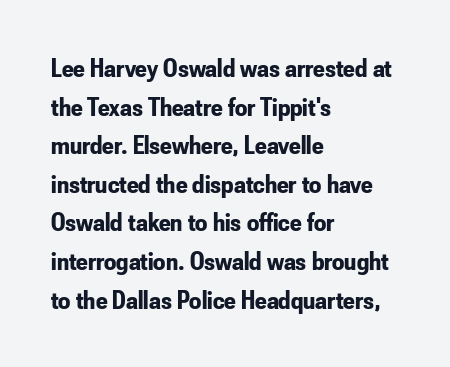
The image shows 27 px bold type, upright; set left-aligned, normal line spacing (1.43x), normal letter spacing, not underlined.
